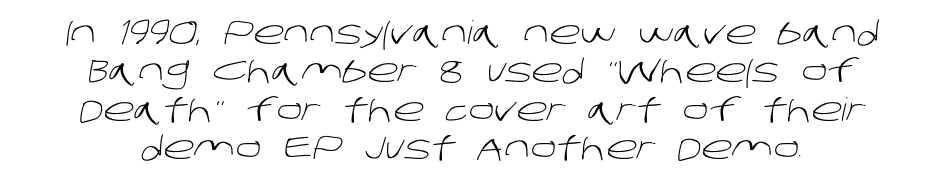
No heavy texture on the line: the type isn't bold. No feet cap the strokes, marking this as sans-serif type. The letters advance in unequal steps, a hallmark of proportional type. Rule under the text: the space is simply empty.
